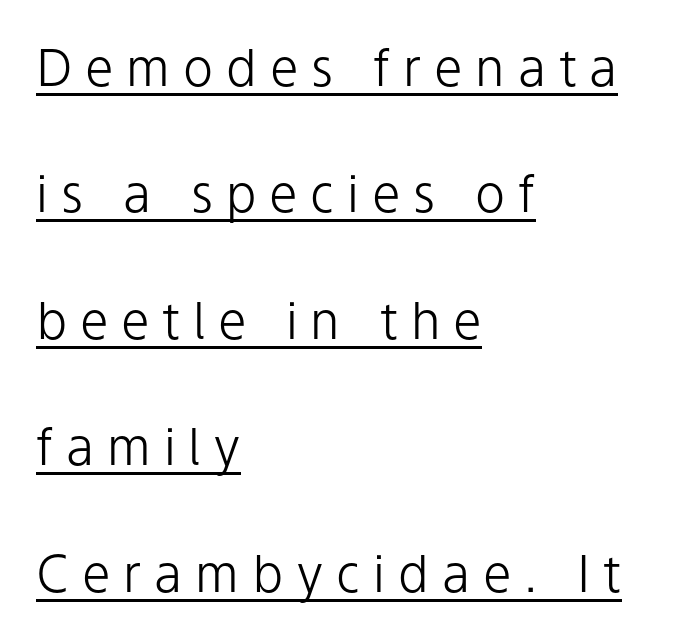
Q: Is the text bold? A: No.
Q: Is the text italic (slanted)? A: No, it is upright.
Q: Is the typeface a serif or a sans-serif typeface? A: Sans-serif.
Q: Is the text underlined? A: Yes.
Q: How is the paragraph aligned? A: Left-aligned.
Q: Is the spacing between letters normal or unusually wide? A: Unusually wide.
Q: Is the spacing between lines tight, normal or loose? A: Loose.
Q: Width (condensed, normal, or wide)? A: Normal.
Q: Stroke contrast? A: Low.
Q: x-height? A: Medium.
Q: Monospaced? A: No.
